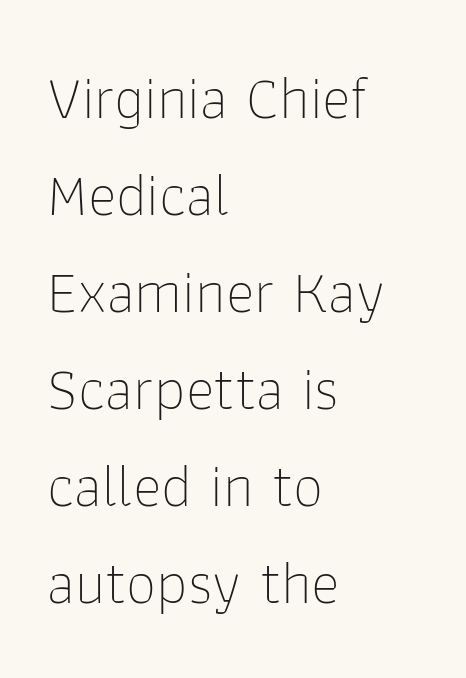
The image shows 61 px thin sans-serif type, upright; set left-aligned, normal line spacing (1.59x), normal letter spacing, not underlined; low stroke contrast and a medium x-height.
